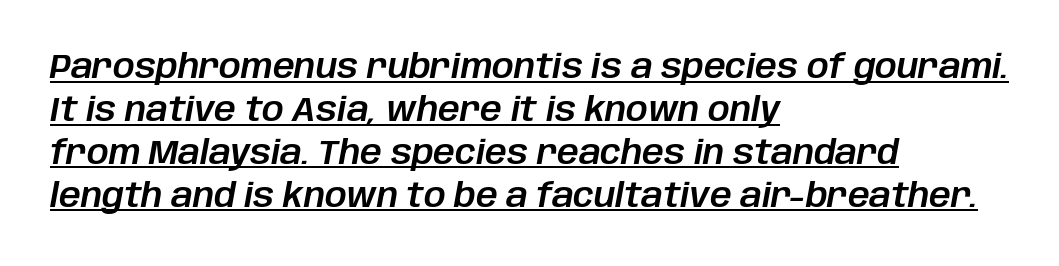
{"italic": "yes", "lean": "right", "slant_degrees": 10, "width": "normal", "stroke_contrast": "low", "x_height": "large", "monospaced": "no", "underline": "yes", "align": "left", "line_spacing": "normal", "line_spacing_ratio": 1.26, "letter_spacing": "normal", "letter_spacing_em": 0.0, "glyph_px": 34}
